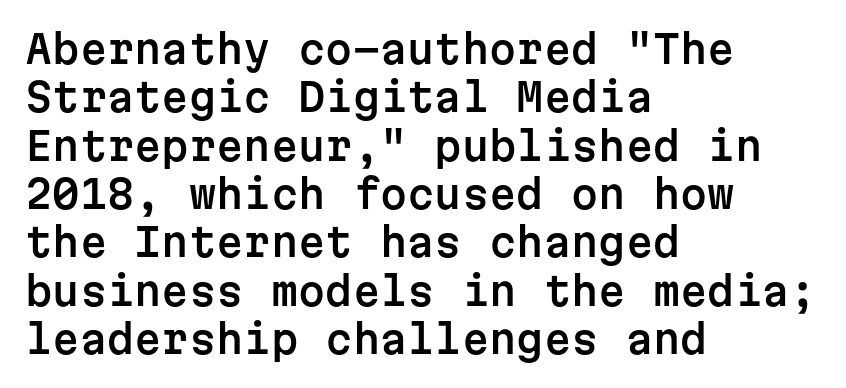
The typeface chosen for these lines omits serifs. Tracking value appears to be zero — textbook default spacing. Check under the words: just untouched page. Tall strokes in this sample are plumb rather than angled. The passage is arranged the way most books set body copy — flush left.
